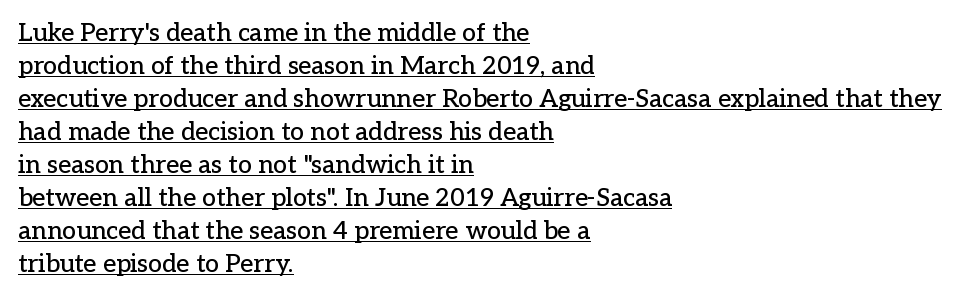
{"italic": "no", "underline": "yes", "align": "left", "line_spacing": "normal", "line_spacing_ratio": 1.32, "letter_spacing": "normal", "letter_spacing_em": 0.0, "glyph_px": 25}
